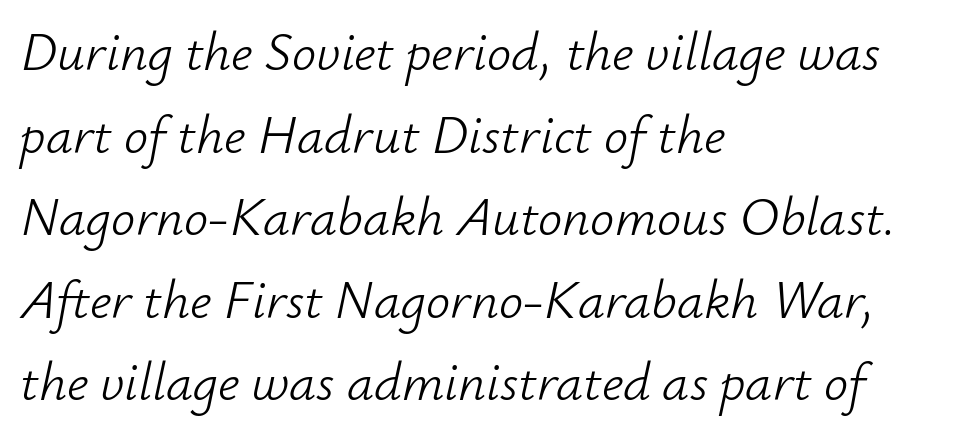
Q: Is the text bold? A: No.
Q: Is the text italic (slanted)? A: Yes, it leans right by about 12 degrees.
Q: Is the text underlined? A: No.
Q: How is the paragraph aligned? A: Left-aligned.
Q: Is the spacing between letters normal or unusually wide? A: Normal.
Q: Is the spacing between lines tight, normal or loose? A: Normal.
Q: Width (condensed, normal, or wide)? A: Normal.
Q: Stroke contrast? A: Low.
Q: x-height? A: Small.
Q: Monospaced? A: No.
